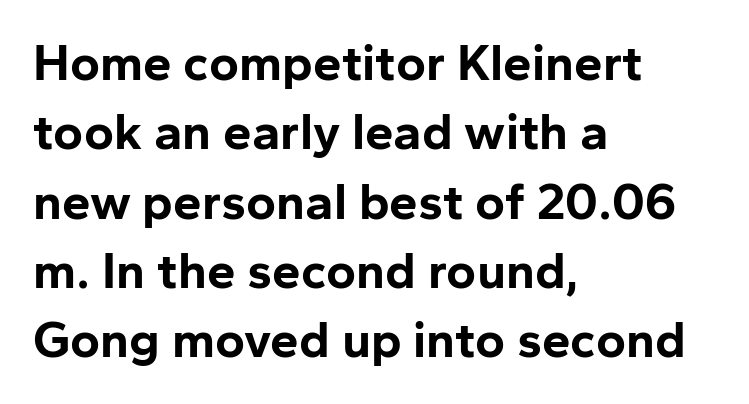
Q: Is the text bold? A: Yes.
Q: Is the text italic (slanted)? A: No, it is upright.
Q: Is the typeface a serif or a sans-serif typeface? A: Sans-serif.
Q: Is the text underlined? A: No.
Q: How is the paragraph aligned? A: Left-aligned.
Q: Is the spacing between letters normal or unusually wide? A: Normal.
Q: Is the spacing between lines tight, normal or loose? A: Normal.
Q: Width (condensed, normal, or wide)? A: Normal.
Q: Stroke contrast? A: Low.
Q: x-height? A: Medium.
Q: Monospaced? A: No.
